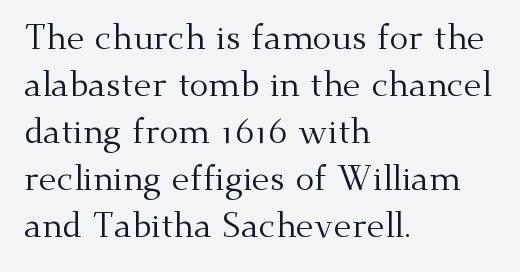
The image shows 35 px regular-weight serif type, upright; set left-aligned, normal line spacing (1.34x), normal letter spacing, not underlined; medium stroke contrast and a small x-height.
